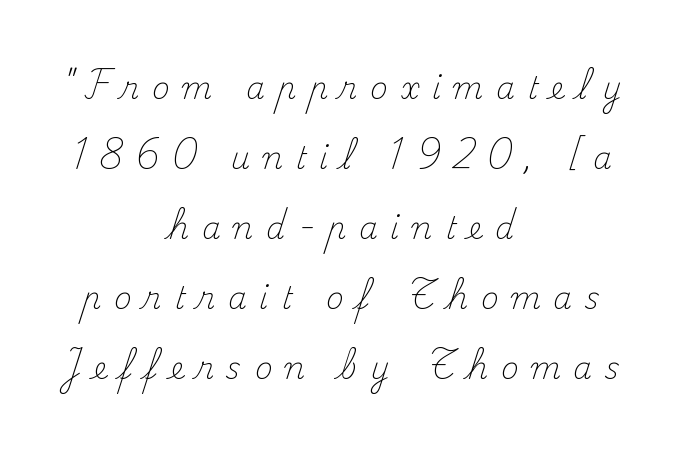
Q: Is the text bold? A: No.
Q: Is the text italic (slanted)? A: Yes.
Q: Is the typeface a serif or a sans-serif typeface? A: Serif.
Q: Is the text underlined? A: No.
Q: How is the paragraph aligned? A: Centered.
Q: Is the spacing between letters normal or unusually wide? A: Unusually wide.
Q: Is the spacing between lines tight, normal or loose? A: Loose.
Q: Width (condensed, normal, or wide)? A: Normal.
Q: Stroke contrast? A: Medium.
Q: x-height? A: Small.
Q: Monospaced? A: No.
